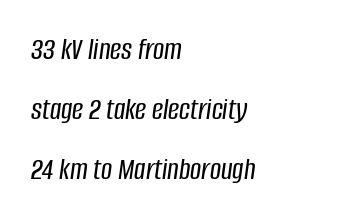
{"italic": "yes", "lean": "right", "slant_degrees": 8, "width": "condensed", "stroke_contrast": "low", "x_height": "large", "monospaced": "no", "underline": "no", "align": "left", "line_spacing": "loose", "line_spacing_ratio": 1.94, "letter_spacing": "normal", "letter_spacing_em": 0.0, "glyph_px": 31}
